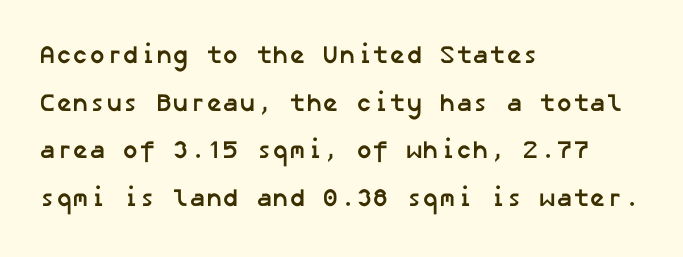
Each glyph is drawn with heavy, bold strokes. Check the space under the baseline: it is left empty. Leftover space on each line is placed entirely after the last word. Baseline-to-baseline distance is far greater than the letter height.
